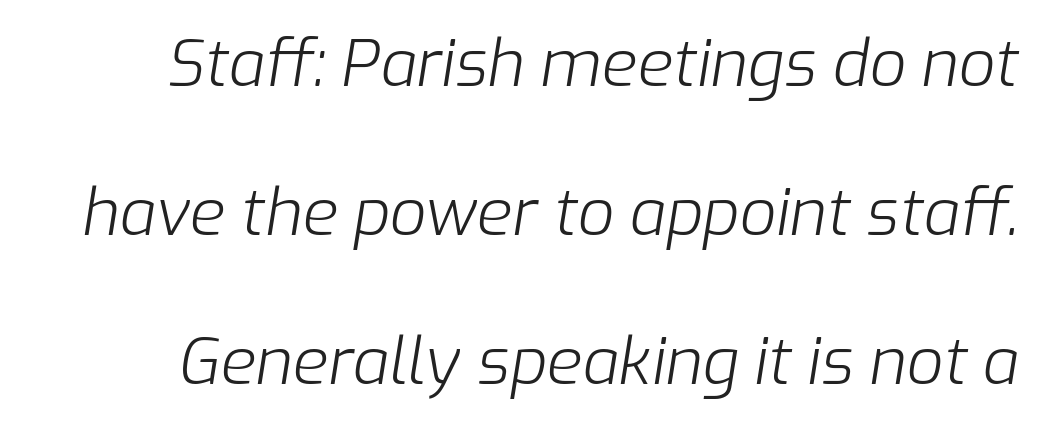
{"italic": "yes", "lean": "right", "slant_degrees": 9, "bold": "no", "weight": "light", "width": "normal", "stroke_contrast": "low", "x_height": "medium", "monospaced": "no", "underline": "no", "line_spacing": "loose", "line_spacing_ratio": 2.29, "letter_spacing": "normal", "letter_spacing_em": 0.0, "glyph_px": 65}
